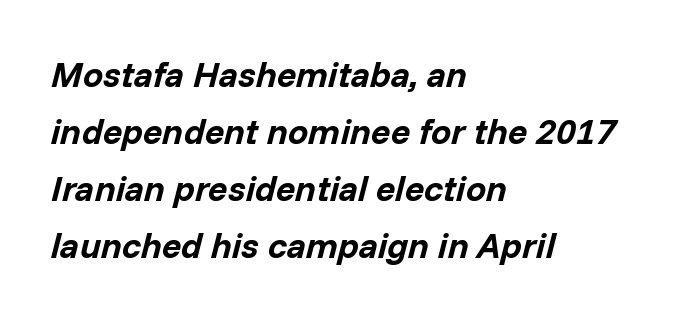
Plain, unruled lines of type. Every letter is thick-stroked: bold, no question. There's an unmistakable incline to the writing here. The rendering uses natural spacing where letterforms have individual widths. The rag falls on the right side of this text block. Summary of vertical rhythm: regular, with standard interline spacing.
